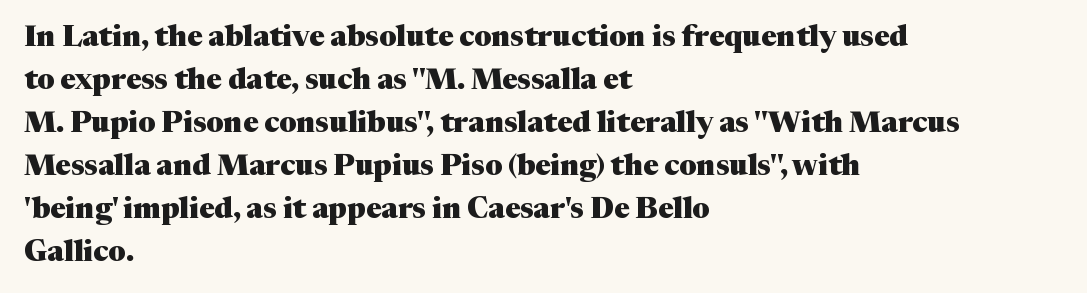
The image shows 29 px heavy serif type, upright; set left-aligned, normal line spacing (1.48x), normal letter spacing, not underlined; medium stroke contrast and a medium x-height.
